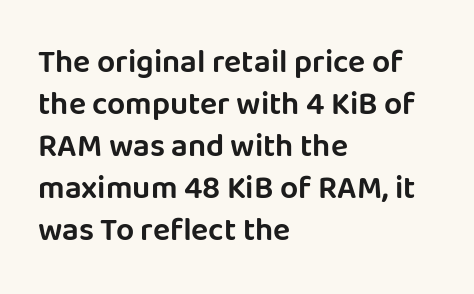
The horizontal fit of the characters is conventional and even. The lettering holds an erect, upright posture throughout. Compared with typical paragraphs, the rows here are spaced about the same. You could not count columns in this text — the font is proportionally spaced. Underline: absent. Each letter's strokes conclude bluntly, with no projecting serifs.
